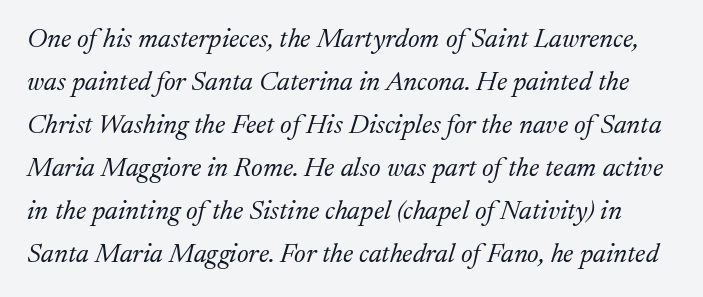
The specimen omits any rule beneath the text block's lines. Posture: slanted. Compared with typical body copy, the letter spacing here is the same. The rendering uses a moderate line-height, typical for paragraphs. Ink coverage per letter is moderate at most.
